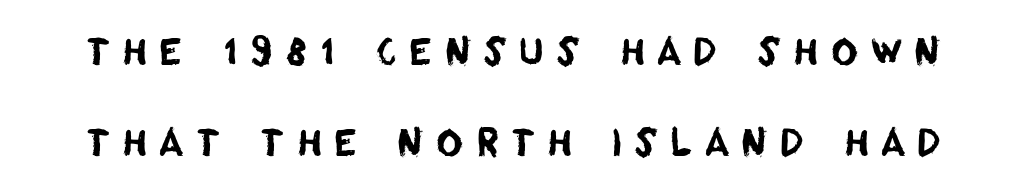
The lines are spread far apart with generous leading. Character widths vary here, with narrow letters taking less room than wide ones. Beneath every word, the page is bare. This rendering employs a face without finishing strokes, i.e., a sans-serif. The letterforms stand isolated, each surrounded by extra space.
